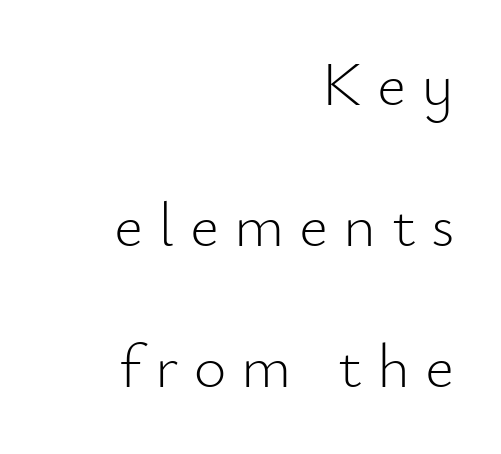
I'd call this a sans setting — the letters go barefoot. Unlike italic type, these characters show no tilt at all. Someone cranked the tracking dial way up on this one. The space between consecutive lines is lavish. Caption: face not bold, strokes unweighted.
